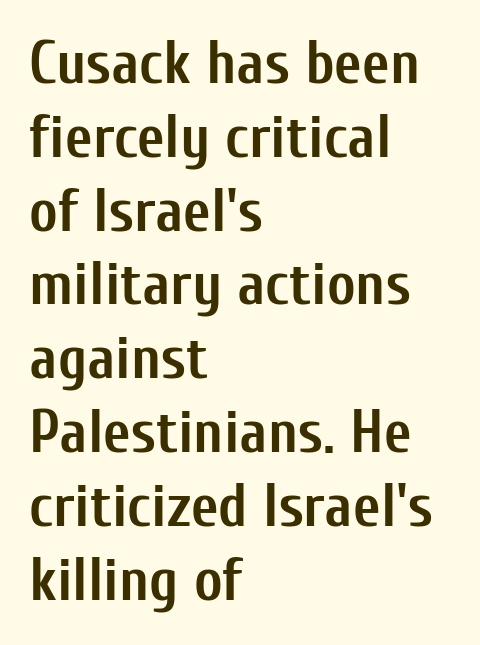
Is the letter spacing exaggerated? No — it looks like the ordinary default. Which margin do the lines hug? The left one — the right edge is uneven. Heavy, bold letterforms. Letters rest on an invisible, unmarked baseline.
